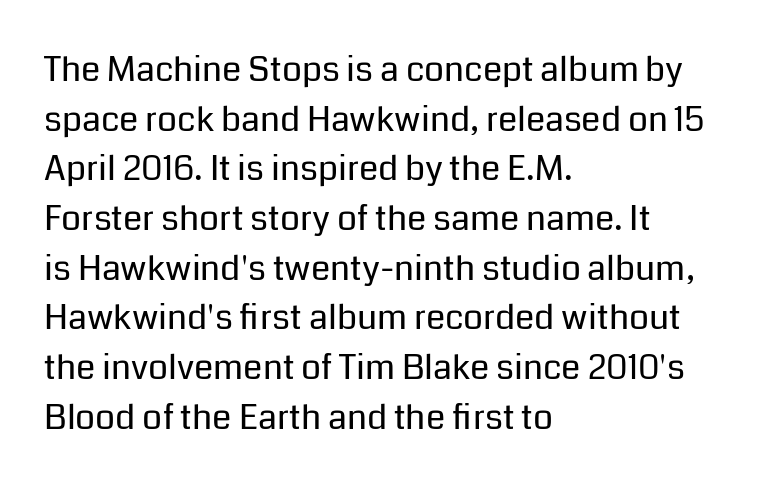
The image shows 35 px regular-weight sans-serif type, upright; set left-aligned, normal line spacing (1.42x), normal letter spacing, not underlined; low stroke contrast and a medium x-height.
